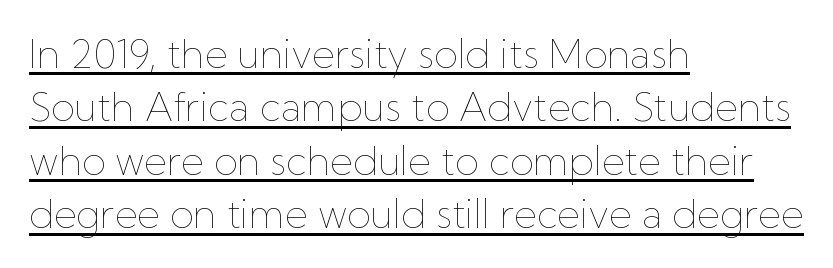
Q: Is the text bold? A: No.
Q: Is the text italic (slanted)? A: No, it is upright.
Q: Is the text underlined? A: Yes.
Q: How is the paragraph aligned? A: Left-aligned.
Q: Is the spacing between letters normal or unusually wide? A: Normal.
Q: Is the spacing between lines tight, normal or loose? A: Normal.
Q: Width (condensed, normal, or wide)? A: Normal.
Q: Stroke contrast? A: Low.
Q: x-height? A: Medium.
Q: Monospaced? A: No.
